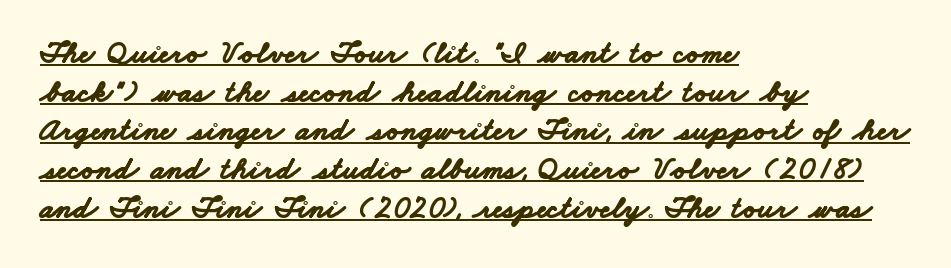
{"serif": "no", "bold": "yes", "weight": "bold", "width": "wide", "stroke_contrast": "low", "x_height": "small", "monospaced": "no", "underline": "yes", "align": "left", "line_spacing_ratio": 1.21, "letter_spacing": "normal", "letter_spacing_em": 0.0, "glyph_px": 32}
